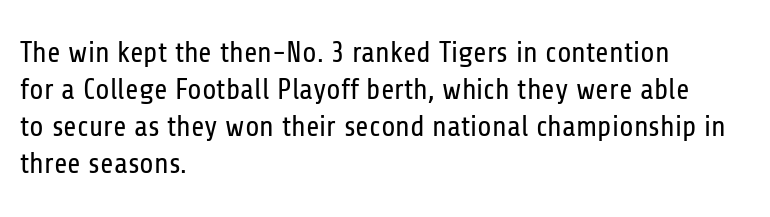
Q: Is the text bold? A: No.
Q: Is the text italic (slanted)? A: No, it is upright.
Q: Is the typeface a serif or a sans-serif typeface? A: Sans-serif.
Q: Is the text underlined? A: No.
Q: How is the paragraph aligned? A: Left-aligned.
Q: Is the spacing between letters normal or unusually wide? A: Normal.
Q: Is the spacing between lines tight, normal or loose? A: Normal.
Q: Width (condensed, normal, or wide)? A: Condensed.
Q: Stroke contrast? A: Low.
Q: x-height? A: Medium.
Q: Monospaced? A: No.
